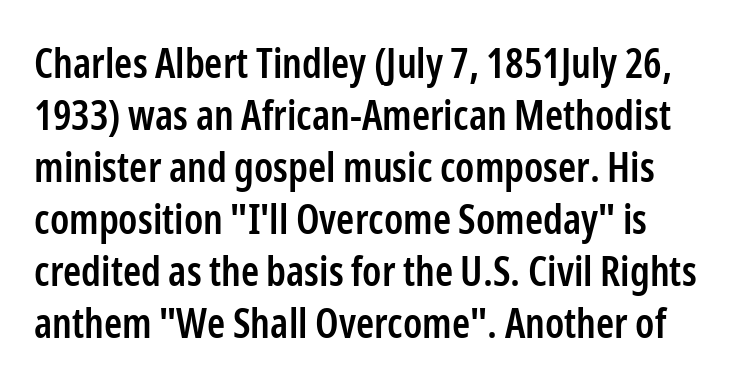
The image shows 41 px semibold, condensed sans-serif type, upright; set normal line spacing (1.27x), normal letter spacing, not underlined; low stroke contrast and a medium x-height.
